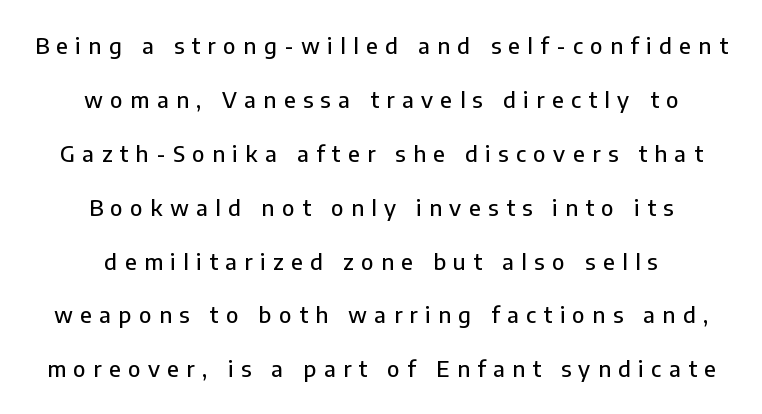
The image shows 22 px text type, upright; set centered, loose line spacing (2.45x), unusually wide letter spacing (+0.34 em), not underlined.
